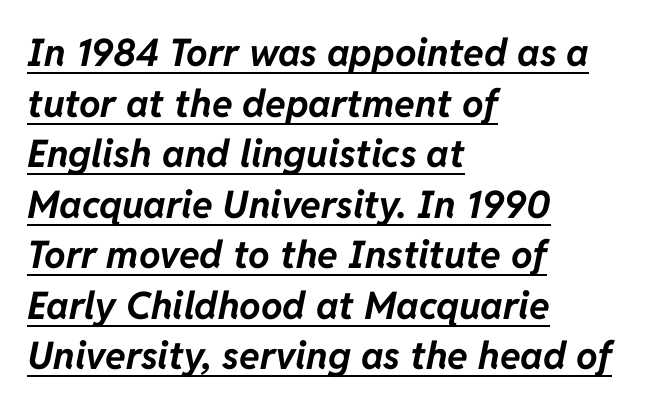
Slant detected: the letters are inclined. The line texture is even and compact thanks to regular tracking. Plenty of ink on the page — the face is bold. Layout note: lines flush left. Here the designer chose a conventional face with non-uniform glyph widths.
